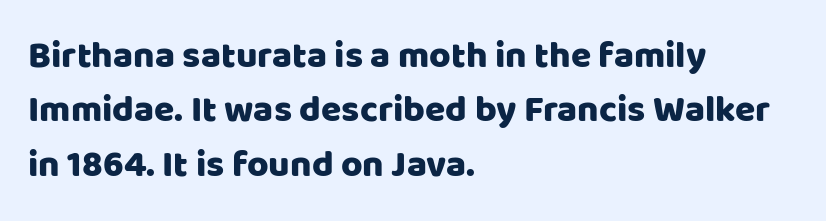
The image shows 37 px sans-serif type, upright; set left-aligned, normal line spacing (1.47x), normal letter spacing, not underlined; low stroke contrast and a large x-height.
